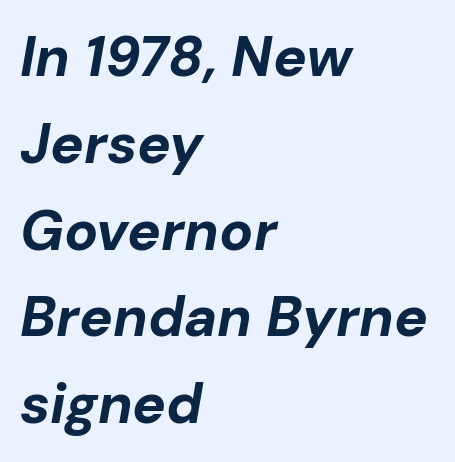
The letters advance in unequal steps, a hallmark of proportional type. Evenly set lines give the paragraph a standard silhouette. Set as a true bold cut, around the 700 mark. Casual observation: everything's shoved over to the left.
